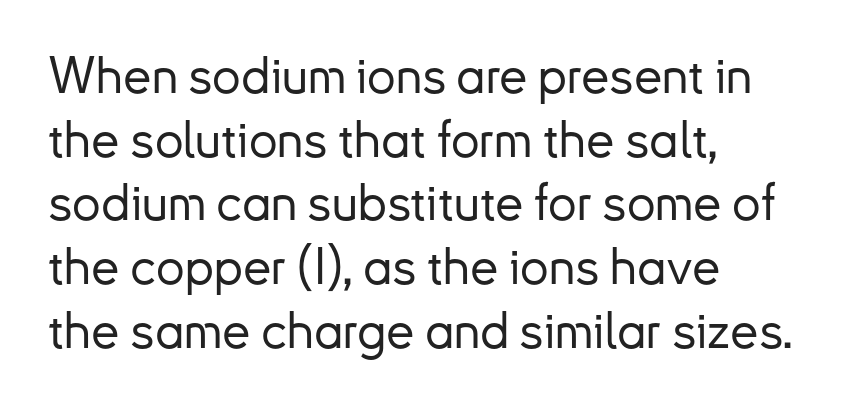
Stroke terminals: plain, sans-serif. No extra tracking has been applied to these lines. A typesetter would call this leading conventional body-copy spacing. This sample is left-justified, so line endings fall wherever the words run out. Only glyphs here, with clear space below each row. The passage shown is typed in a proportional face where columns would drift.
